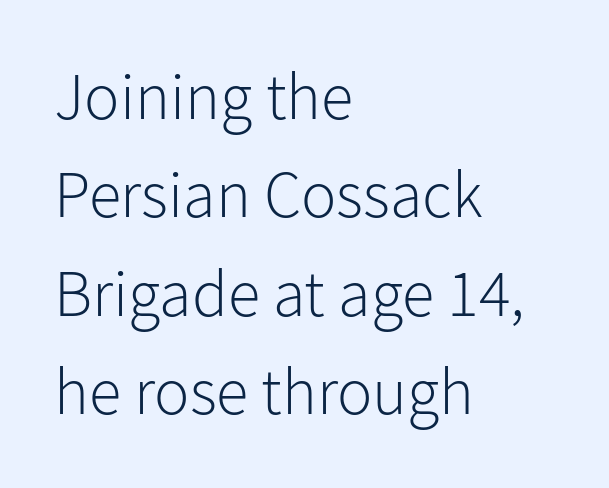
The image shows 66 px light sans-serif type, upright; set left-aligned, normal line spacing (1.49x), normal letter spacing, not underlined; low stroke contrast and a medium x-height.
